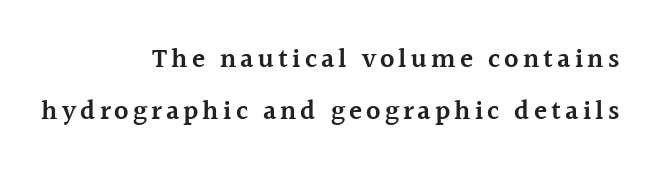
Q: Is the text bold? A: Semi-bold.
Q: Is the text italic (slanted)? A: No, it is upright.
Q: Is the text underlined? A: No.
Q: How is the paragraph aligned? A: Right-aligned.
Q: Is the spacing between lines tight, normal or loose? A: Loose.
